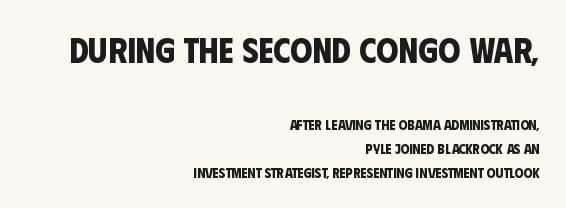
Q: Is the text bold? A: Yes.
Q: Is the typeface a serif or a sans-serif typeface? A: Sans-serif.
Q: Is the text underlined? A: No.
Q: How is the paragraph aligned? A: Right-aligned.
Q: Is the spacing between letters normal or unusually wide? A: Normal.
Q: Which block of text is set in a larger size, the first (top) or the second (bottom)? A: The first (top) one.
Q: Width (condensed, normal, or wide)? A: Condensed.
Q: Stroke contrast? A: Low.
Q: x-height? A: Large.
Q: Monospaced? A: No.
